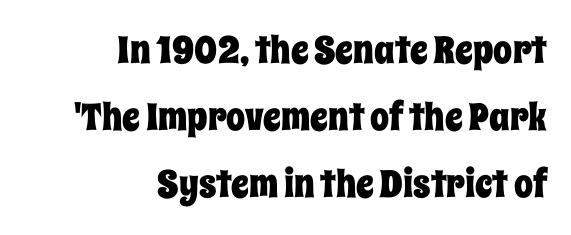
The glyphs are unaccompanied by any horizontal stroke below them. Here the designer chose a conventional face with non-uniform glyph widths. The lettering holds an erect, upright posture throughout. Does extra space separate the letters? No, they use regular spacing.
